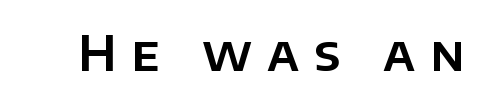
Underline: absent. The rendering inserts visible extra space after every character. Nope, no serifs anywhere on these letters. Is this a fixed-width face? No — the glyphs have proportional, varying widths. Unlike italic type, these characters show no tilt at all.
